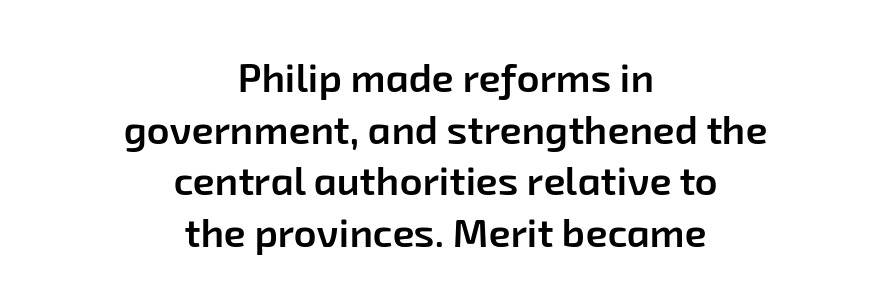
The text was rendered using a sans face with plain stroke endings. Its strokes are somewhat broadened, the hallmark of semibold type. Does extra space separate the letters? No, they use regular spacing. Here the designer chose a conventional face with non-uniform glyph widths. Is there much room between lines? A standard amount, neither cramped nor airy. Bare-footed words on every line.
